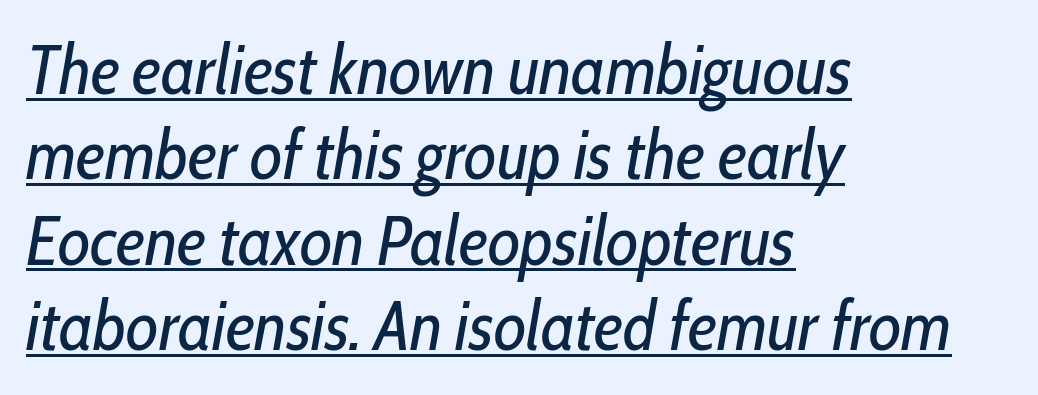
{"italic": "yes", "lean": "right", "slant_degrees": 10, "bold": "no", "weight": "regular", "width": "condensed", "stroke_contrast": "low", "x_height": "medium", "monospaced": "no", "underline": "yes", "align": "left", "line_spacing_ratio": 1.22, "letter_spacing": "normal", "letter_spacing_em": 0.0, "glyph_px": 70}
